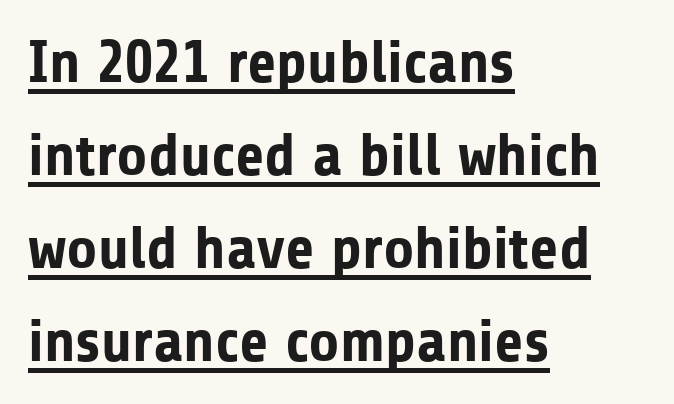
Q: Is the text bold? A: Yes.
Q: Is the text italic (slanted)? A: No, it is upright.
Q: Is the typeface a serif or a sans-serif typeface? A: Sans-serif.
Q: Is the text underlined? A: Yes.
Q: How is the paragraph aligned? A: Left-aligned.
Q: Is the spacing between letters normal or unusually wide? A: Normal.
Q: Is the spacing between lines tight, normal or loose? A: Normal.
Q: Width (condensed, normal, or wide)? A: Normal.
Q: Stroke contrast? A: Low.
Q: x-height? A: Medium.
Q: Monospaced? A: No.
